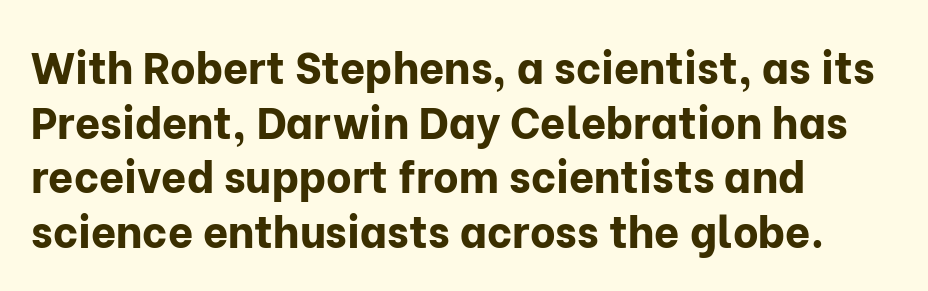
These lines are rendered in a variable-pitch font. Descenders hang freely into open space. Spacing between characters is what you'd get straight out of the box. The glyphs in this specimen are sans serif. Weight: bold. Every character sits straight up, as roman type does.
